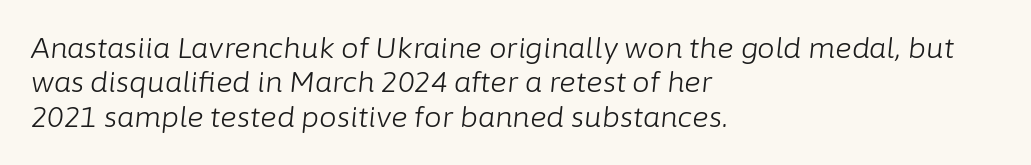
The image shows 28 px light type, italic (leaning right); set left-aligned, line spacing 1.23x, normal letter spacing, not underlined; low stroke contrast and a medium x-height.
